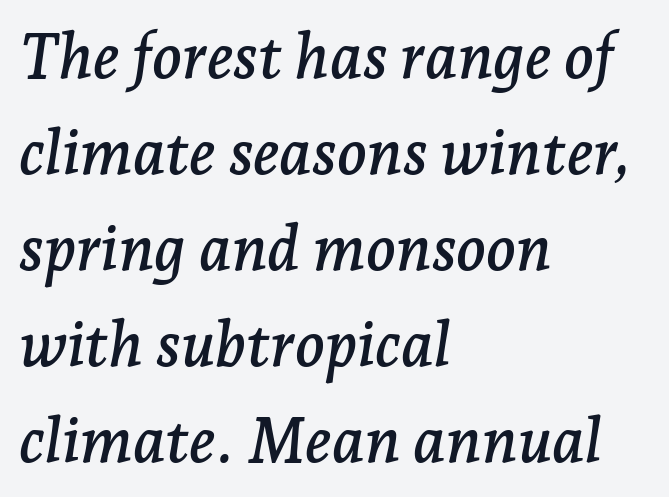
Just letters on the line, the space beneath them empty. Note the varied advance widths — an 'i' is clearly narrower than an 'm'. The line texture is even and compact thanks to regular tracking. The lines in this sample share a left origin and differ only in where they stop. A serif font was chosen for this passage. Interline gaps are of average width in this sample.
